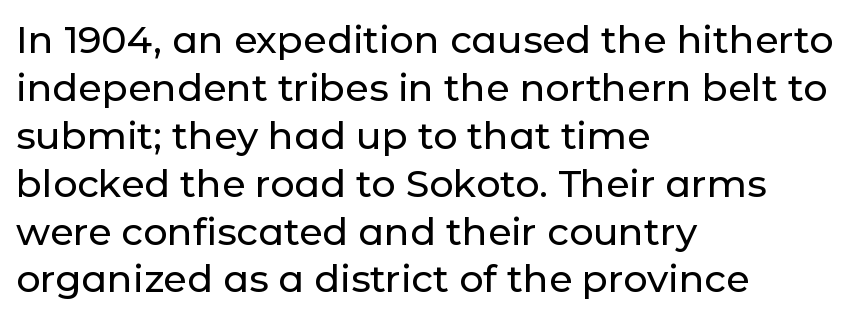
The image shows 38 px sans-serif type, upright; set left-aligned, normal line spacing (1.26x), normal letter spacing, not underlined; low stroke contrast and a medium x-height.
